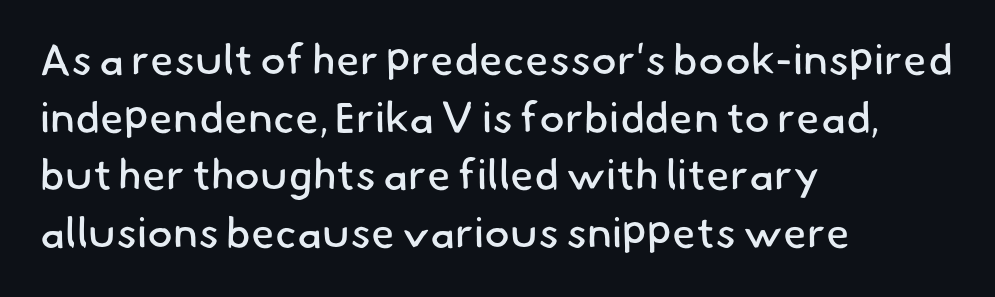
Horizontal alignment here is leftward, the default for most running prose. This rendering employs a face without finishing strokes, i.e., a sans-serif. Does the leading feel generous? No, just average. Is the stroke heavy? The answer is a plain regular-or-lighter. Just letters on the line, the space beneath them empty.
